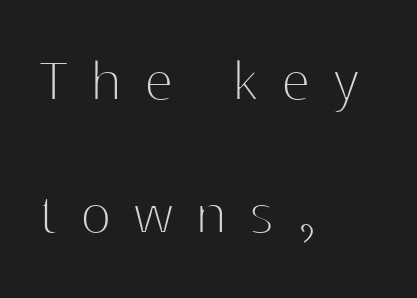
All the whitespace from short lines collects on the right. Typographically, this falls in the sans-serif category. No chunkiness to these letters — they're not bold. Glance below the letters and you will spot only blank space.
